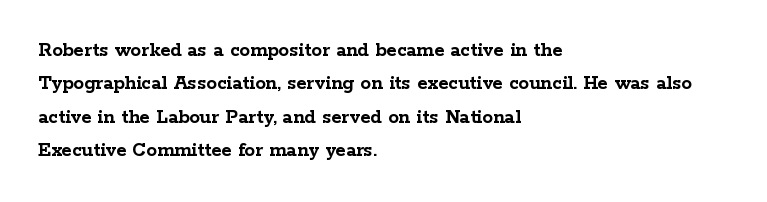
The lines sit at an ordinary, default distance from one another. Bare-footed words on every line. The rendering uses a bold face; every stroke is thick and dark. Posture: upright roman.
